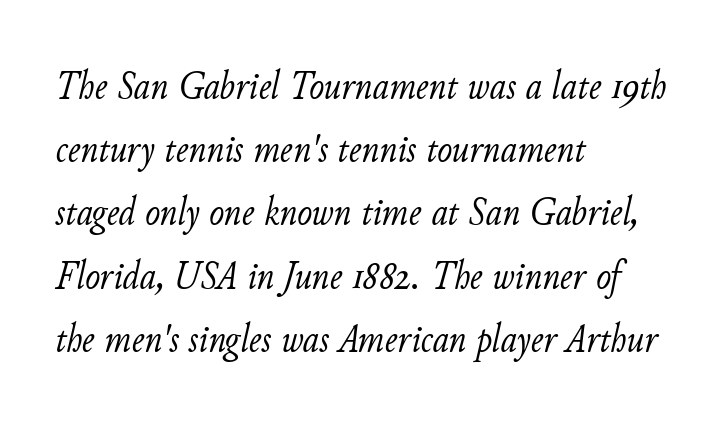
Leading matches the norm, producing a regular column. Yep, that's italic — everything's leaning. The letters sit at their default tracking, neither squeezed nor spread. Casual observation: everything's shoved over to the left. Stems here are at most as thick as an everyday book face.
